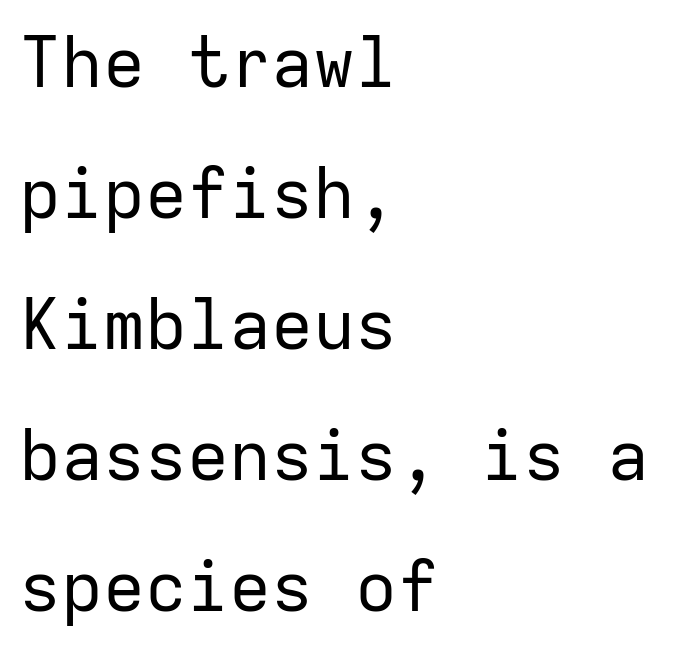
The image shows 70 px regular-weight sans-serif type, upright, monospaced; set left-aligned, line spacing 1.87x, normal letter spacing, not underlined; low stroke contrast and a medium x-height.
